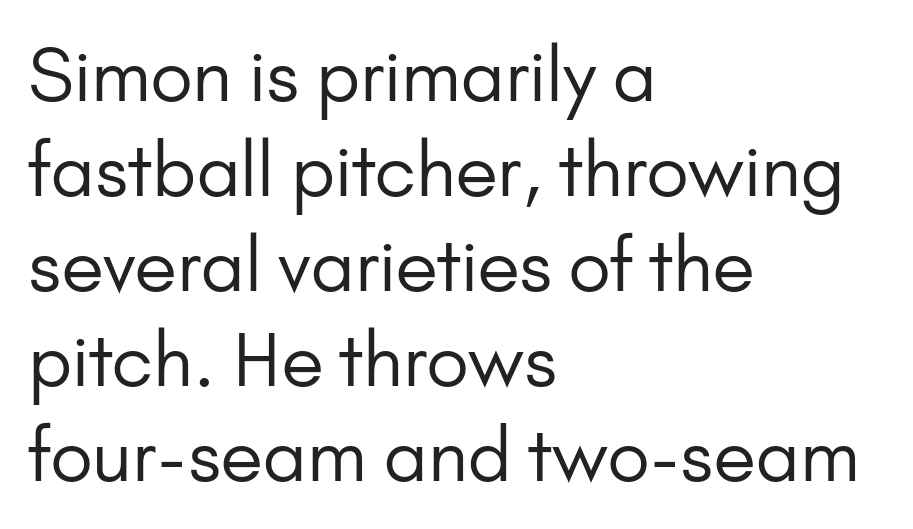
Normally led — the rows are evenly, conventionally spaced. You could not count columns in this text — the font is proportionally spaced. This rendering features lettering with no underline. The rendering anchors every line to the left-hand side. Bold? No — there's no thickening of the strokes.
